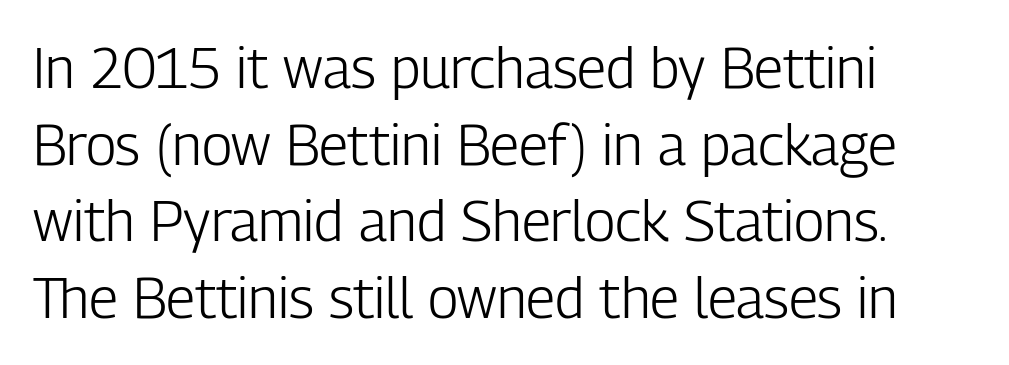
The image shows 56 px light, condensed sans-serif type, upright; set left-aligned, normal line spacing (1.37x), normal letter spacing, not underlined; low stroke contrast and a medium x-height.
